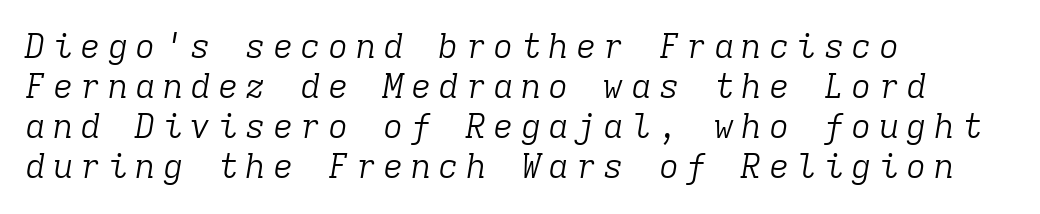
Q: Is the text bold? A: No.
Q: Is the text italic (slanted)? A: Yes, it leans right by about 9 degrees.
Q: Is the typeface a serif or a sans-serif typeface? A: Serif.
Q: Is the text underlined? A: No.
Q: How is the paragraph aligned? A: Left-aligned.
Q: Is the spacing between letters normal or unusually wide? A: Unusually wide.
Q: Width (condensed, normal, or wide)? A: Normal.
Q: Stroke contrast? A: Low.
Q: x-height? A: Medium.
Q: Monospaced? A: Yes.
